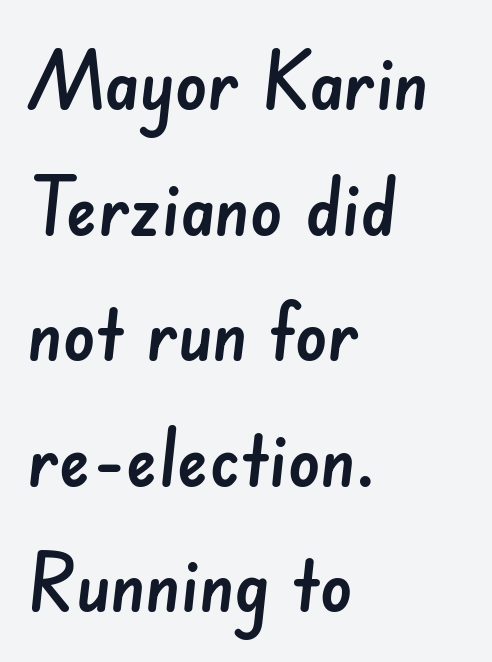
{"serif": "no", "width": "normal", "stroke_contrast": "low", "x_height": "small", "monospaced": "no", "underline": "no", "align": "left", "line_spacing": "normal", "line_spacing_ratio": 1.59, "letter_spacing": "normal", "letter_spacing_em": 0.0, "glyph_px": 79}
